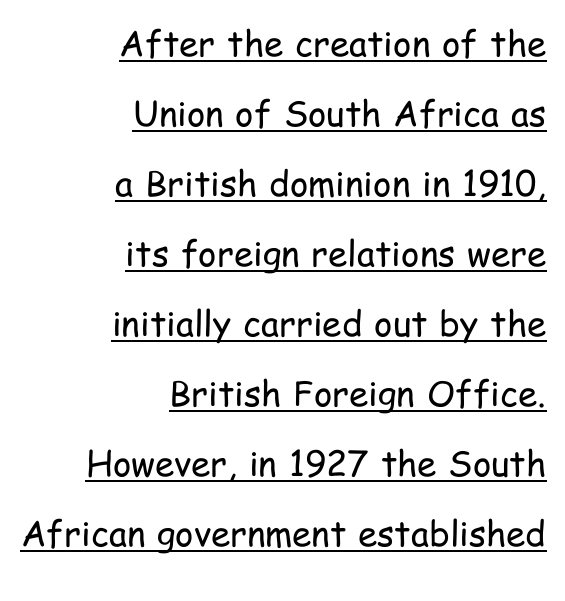
Q: Is the text bold? A: No.
Q: Is the text italic (slanted)? A: No, it is upright.
Q: Is the typeface a serif or a sans-serif typeface? A: Sans-serif.
Q: Is the text underlined? A: Yes.
Q: How is the paragraph aligned? A: Right-aligned.
Q: Is the spacing between letters normal or unusually wide? A: Normal.
Q: Is the spacing between lines tight, normal or loose? A: Loose.
Q: Width (condensed, normal, or wide)? A: Condensed.
Q: Stroke contrast? A: Low.
Q: x-height? A: Medium.
Q: Monospaced? A: No.
